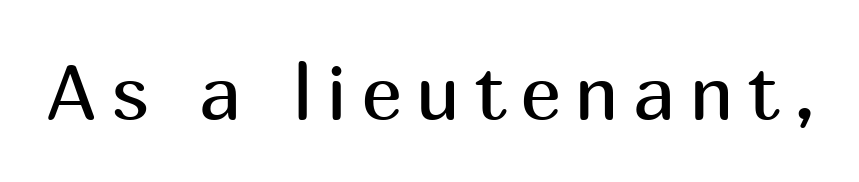
Q: Is the text bold? A: No.
Q: Is the text italic (slanted)? A: No, it is upright.
Q: Is the typeface a serif or a sans-serif typeface? A: Sans-serif.
Q: Is the text underlined? A: No.
Q: Width (condensed, normal, or wide)? A: Normal.
Q: Stroke contrast? A: Medium.
Q: x-height? A: Medium.
Q: Monospaced? A: No.
